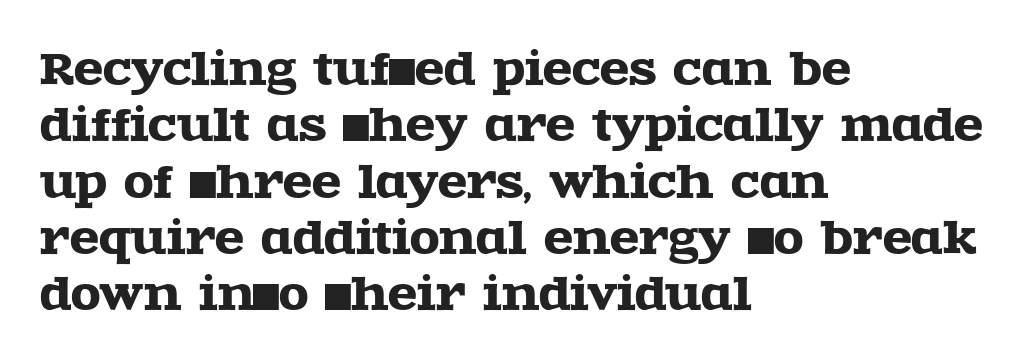
The image shows 43 px wide serif type, upright; set left-aligned, normal line spacing (1.31x), normal letter spacing, not underlined; a large x-height.
